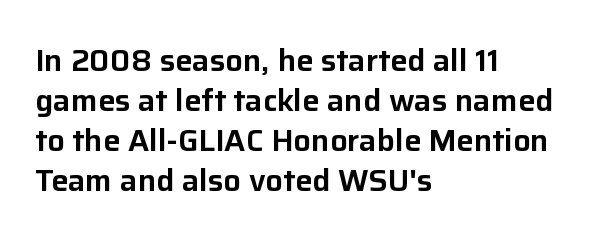
The image shows 31 px sans-serif type, upright; set left-aligned, normal line spacing (1.29x), normal letter spacing, not underlined; low stroke contrast and a medium x-height.
